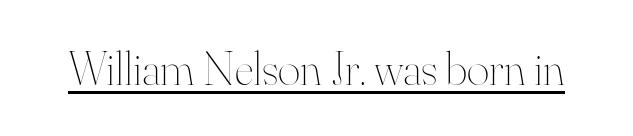
{"italic": "no", "bold": "no", "weight": "thin", "width": "normal", "stroke_contrast": "high", "x_height": "small", "monospaced": "no", "underline": "yes", "letter_spacing": "normal", "letter_spacing_em": 0.0, "glyph_px": 48}
